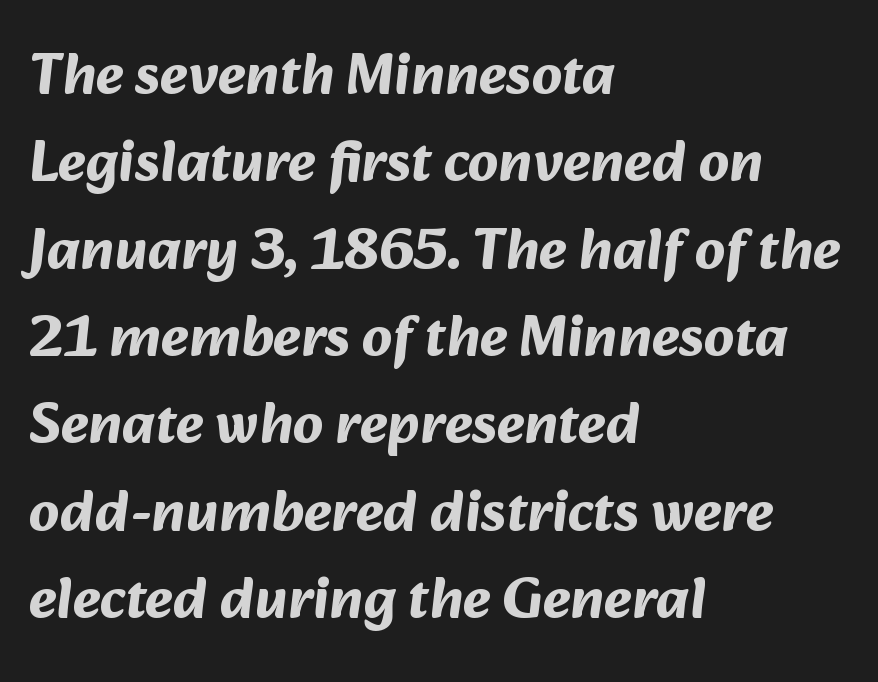
The image shows 59 px bold sans-serif type; set left-aligned, normal line spacing (1.48x), normal letter spacing, not underlined; medium stroke contrast and a medium x-height.
